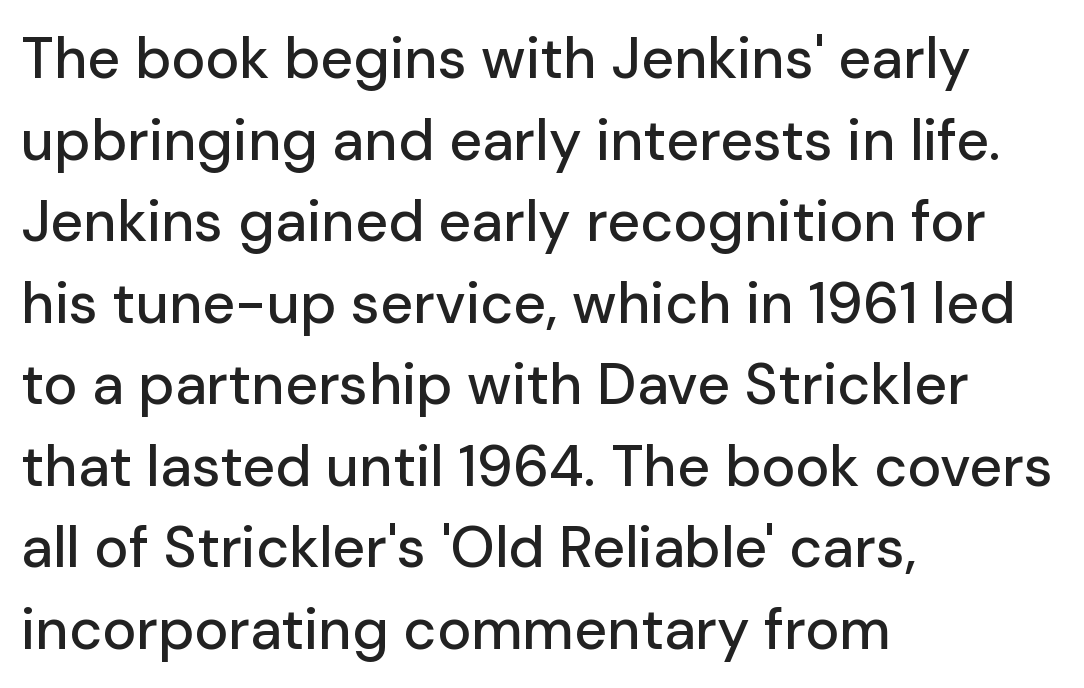
The image shows 57 px sans-serif type, upright; set left-aligned, normal line spacing (1.43x), normal letter spacing, not underlined; low stroke contrast and a medium x-height.
